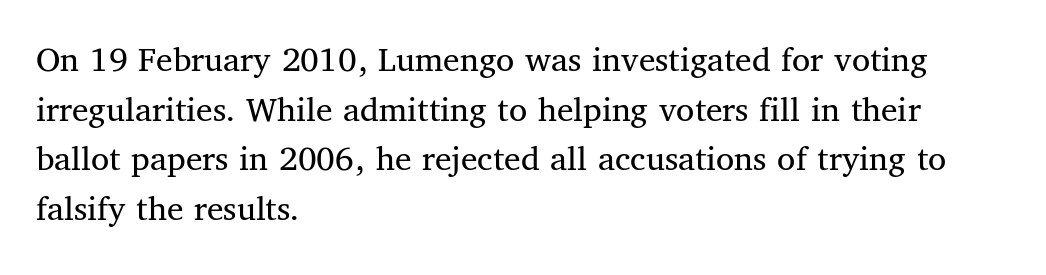
{"serif": "yes", "italic": "no", "bold": "no", "weight": "regular", "width": "normal", "stroke_contrast": "medium", "x_height": "medium", "monospaced": "no", "underline": "no", "align": "left", "line_spacing": "normal", "line_spacing_ratio": 1.34, "letter_spacing": "normal", "letter_spacing_em": 0.0, "glyph_px": 37}
